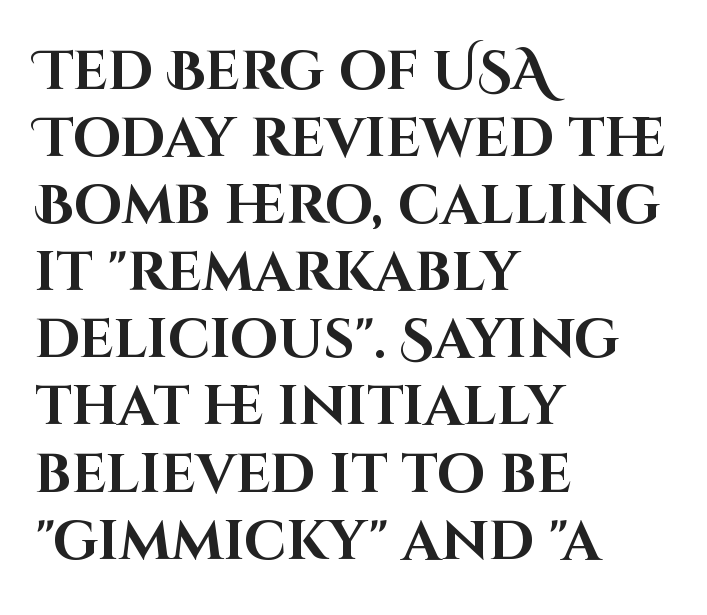
The image shows 55 px bold sans-serif type, upright; set left-aligned, line spacing 1.22x, normal letter spacing, not underlined; high stroke contrast and a large x-height.
